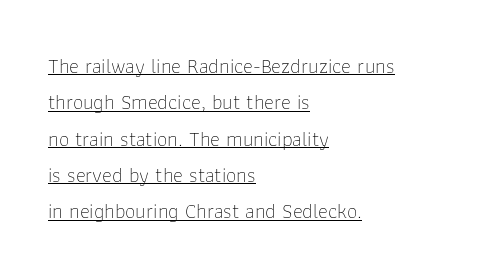
Q: Is the text bold? A: No.
Q: Is the text italic (slanted)? A: No, it is upright.
Q: Is the text underlined? A: Yes.
Q: How is the paragraph aligned? A: Left-aligned.
Q: Is the spacing between letters normal or unusually wide? A: Normal.
